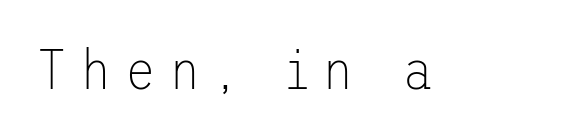
Look at the bottom of the vertical strokes: they stop flat, with no serifs. The lettering holds an erect, upright posture throughout. The face used here is rendered with a markedly widened letterfit. Descender tails drop into unmarked territory. Letters have the restrained weight of plain body copy at most.
